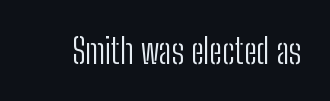
Nope, no serifs anywhere on these letters. The foot of each line stays bare and open. Proportional: the letters do not fall into vertical columns. Characters remain perfectly vertical along every line. The type is set solid horizontally, with unmodified tracking.
